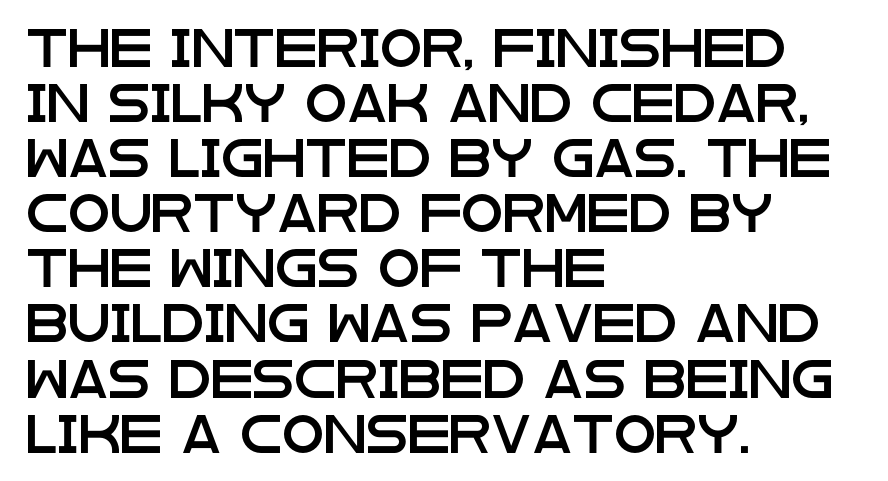
Q: Is the text italic (slanted)? A: No, it is upright.
Q: Is the typeface a serif or a sans-serif typeface? A: Sans-serif.
Q: Is the text underlined? A: No.
Q: How is the paragraph aligned? A: Left-aligned.
Q: Is the spacing between letters normal or unusually wide? A: Normal.
Q: Is the spacing between lines tight, normal or loose? A: Normal.
Q: Width (condensed, normal, or wide)? A: Wide.
Q: Stroke contrast? A: Low.
Q: x-height? A: Large.
Q: Monospaced? A: No.
